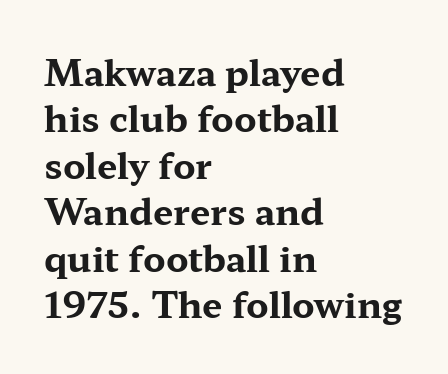
Q: Is the text bold? A: Yes.
Q: Is the text italic (slanted)? A: No, it is upright.
Q: Is the typeface a serif or a sans-serif typeface? A: Serif.
Q: Is the text underlined? A: No.
Q: How is the paragraph aligned? A: Left-aligned.
Q: Is the spacing between letters normal or unusually wide? A: Normal.
Q: Is the spacing between lines tight, normal or loose? A: Normal.
Q: Width (condensed, normal, or wide)? A: Wide.
Q: Stroke contrast? A: Medium.
Q: x-height? A: Medium.
Q: Monospaced? A: No.
